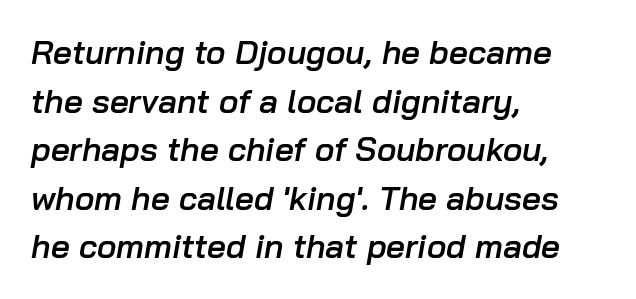
Q: Is the text bold? A: Semi-bold.
Q: Is the text italic (slanted)? A: Yes, it leans right by about 10 degrees.
Q: Is the text underlined? A: No.
Q: How is the paragraph aligned? A: Left-aligned.
Q: Is the spacing between letters normal or unusually wide? A: Normal.
Q: Is the spacing between lines tight, normal or loose? A: Normal.
Q: Width (condensed, normal, or wide)? A: Normal.
Q: Stroke contrast? A: Low.
Q: x-height? A: Medium.
Q: Monospaced? A: No.
